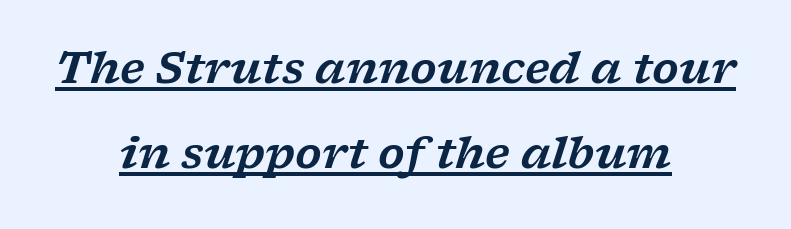
Q: Is the text italic (slanted)? A: Yes, it leans right by about 17 degrees.
Q: Is the typeface a serif or a sans-serif typeface? A: Serif.
Q: Is the text underlined? A: Yes.
Q: How is the paragraph aligned? A: Centered.
Q: Is the spacing between letters normal or unusually wide? A: Normal.
Q: Is the spacing between lines tight, normal or loose? A: Loose.
Q: Width (condensed, normal, or wide)? A: Wide.
Q: Stroke contrast? A: Low.
Q: x-height? A: Medium.
Q: Monospaced? A: No.
